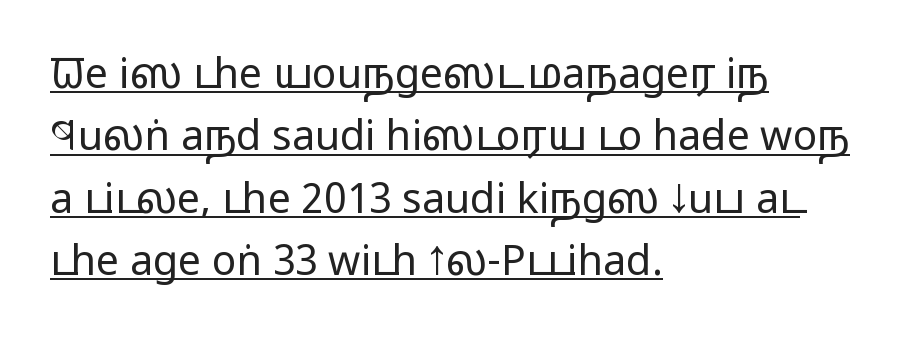
The image shows 41 px regular-weight, wide sans-serif type, upright; set left-aligned, normal line spacing (1.52x), normal letter spacing, underlined; low stroke contrast and a medium x-height.
